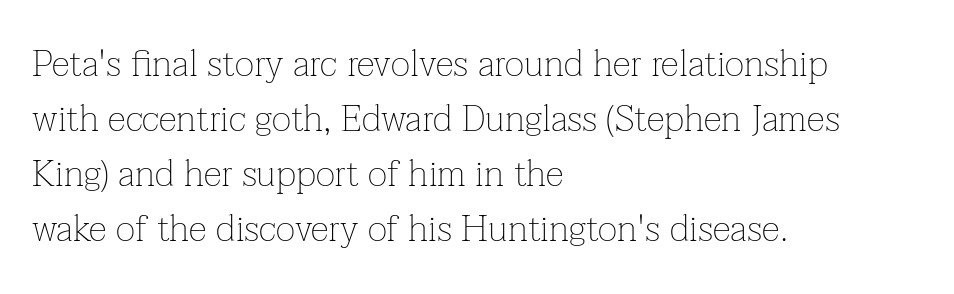
The image shows 37 px thin serif type, upright; set left-aligned, normal line spacing (1.49x), normal letter spacing, not underlined; low stroke contrast and a medium x-height.
